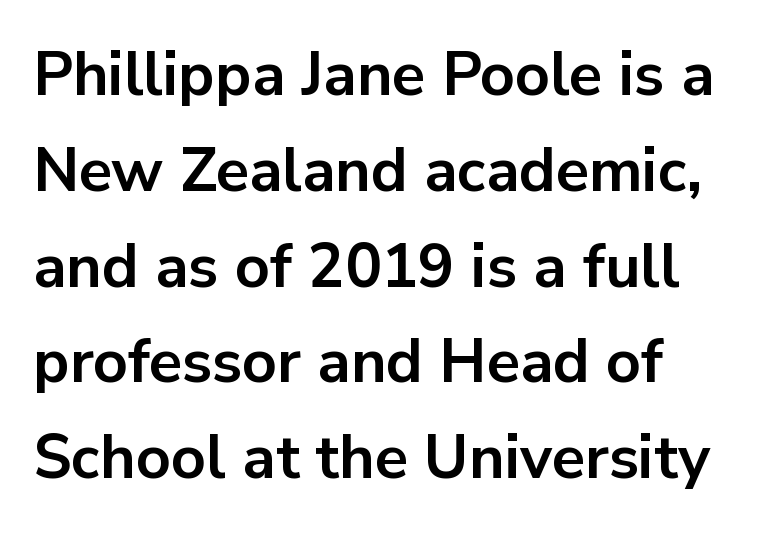
Q: Is the text bold? A: Yes.
Q: Is the text italic (slanted)? A: No, it is upright.
Q: Is the typeface a serif or a sans-serif typeface? A: Sans-serif.
Q: Is the text underlined? A: No.
Q: Is the spacing between letters normal or unusually wide? A: Normal.
Q: Is the spacing between lines tight, normal or loose? A: Normal.
Q: Width (condensed, normal, or wide)? A: Normal.
Q: Stroke contrast? A: Low.
Q: x-height? A: Medium.
Q: Monospaced? A: No.
